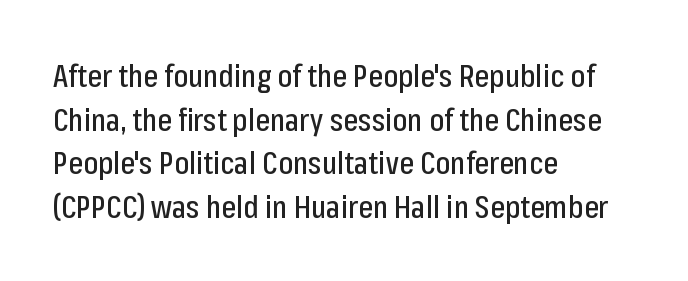
{"serif": "no", "italic": "no", "width": "condensed", "stroke_contrast": "low", "x_height": "medium", "monospaced": "no", "underline": "no", "align": "left", "line_spacing": "normal", "line_spacing_ratio": 1.41, "letter_spacing": "normal", "letter_spacing_em": 0.0, "glyph_px": 31}
